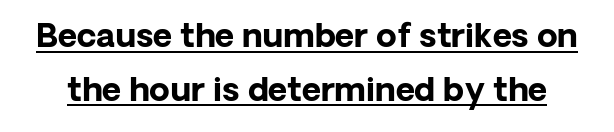
Does extra space separate the letters? No, they use regular spacing. Note the varied advance widths — an 'i' is clearly narrower than an 'm'. Ascenders rise straight up at ninety degrees. Bold? Absolutely — the strokes are thick and heavy.
